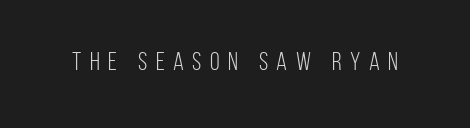
The image shows 25 px text type, upright; set unusually wide letter spacing (+0.34 em), not underlined.
